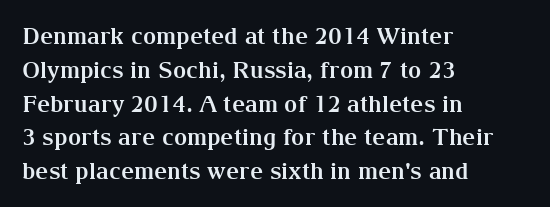
Q: Is the text bold? A: Yes.
Q: Is the text italic (slanted)? A: No, it is upright.
Q: Is the text underlined? A: No.
Q: How is the paragraph aligned? A: Left-aligned.
Q: Is the spacing between letters normal or unusually wide? A: Normal.
Q: Is the spacing between lines tight, normal or loose? A: Normal.
